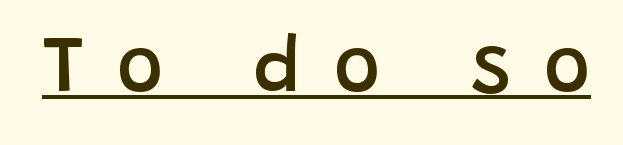
Q: Is the text bold? A: Semi-bold.
Q: Is the text italic (slanted)? A: No, it is upright.
Q: Is the typeface a serif or a sans-serif typeface? A: Sans-serif.
Q: Is the text underlined? A: Yes.
Q: Is the spacing between letters normal or unusually wide? A: Unusually wide.
Q: Width (condensed, normal, or wide)? A: Normal.
Q: Stroke contrast? A: Low.
Q: x-height? A: Large.
Q: Monospaced? A: No.
